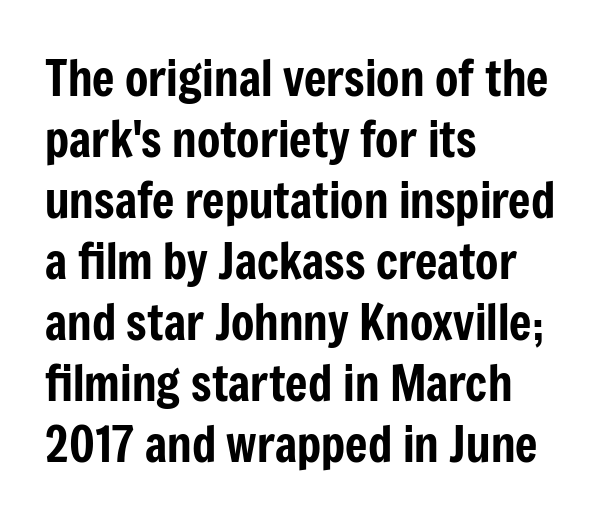
Q: Is the text italic (slanted)? A: No, it is upright.
Q: Is the typeface a serif or a sans-serif typeface? A: Sans-serif.
Q: Is the text underlined? A: No.
Q: How is the paragraph aligned? A: Left-aligned.
Q: Is the spacing between letters normal or unusually wide? A: Normal.
Q: Is the spacing between lines tight, normal or loose? A: Normal.
Q: Width (condensed, normal, or wide)? A: Condensed.
Q: Stroke contrast? A: Low.
Q: x-height? A: Medium.
Q: Monospaced? A: No.
